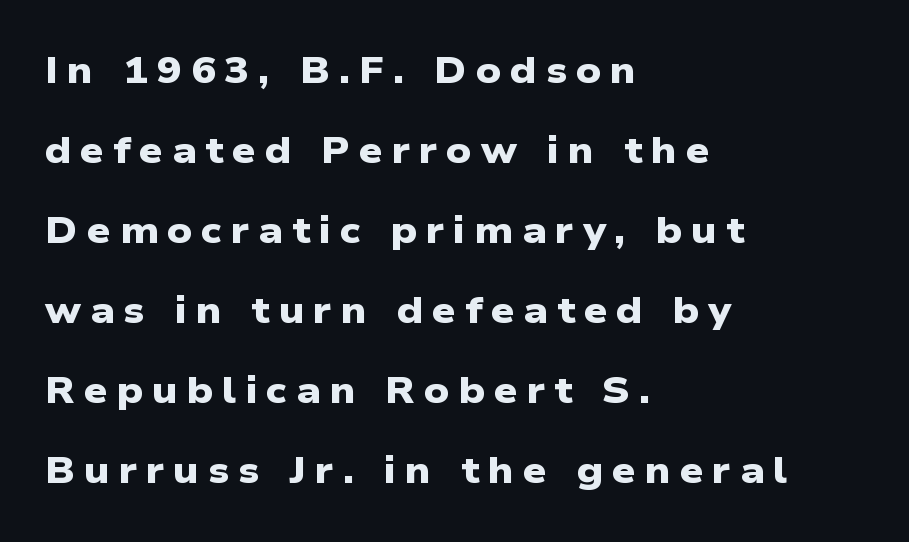
The image shows 37 px heavy, wide sans-serif type; set left-aligned, loose line spacing (2.16x), unusually wide letter spacing (+0.24 em), not underlined; low stroke contrast and a medium x-height.
